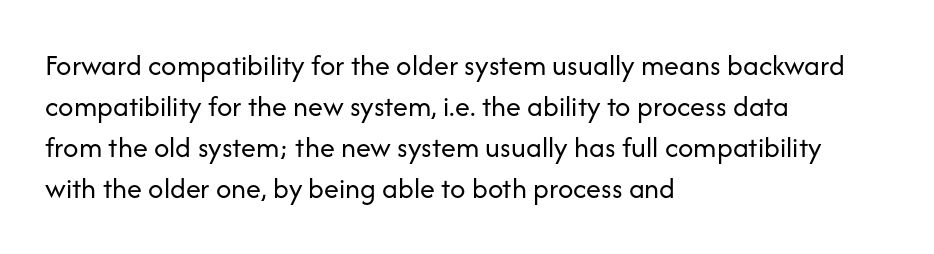
The block of text has a typical density, with ordinary space between rows. A quiet, ordinary-to-light weight characterises the typeface. Character widths vary here, with narrow letters taking less room than wide ones. The passage shown is not underscored anywhere. Italic: no, the glyphs are upright roman.
